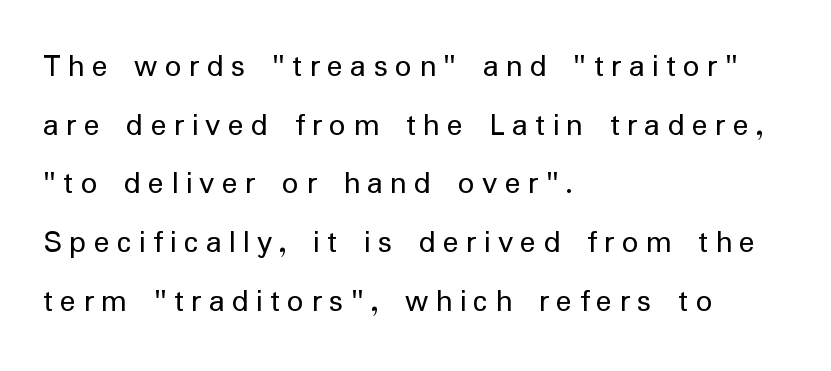
The image shows 33 px regular-weight sans-serif type, upright; set left-aligned, line spacing 1.78x, unusually wide letter spacing (+0.22 em), not underlined; low stroke contrast and a medium x-height.
